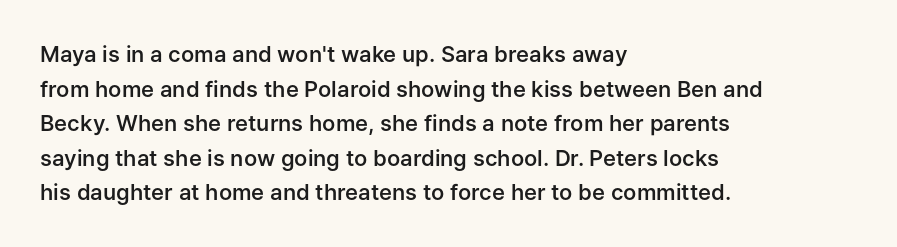
Q: Is the text bold? A: Semi-bold.
Q: Is the text italic (slanted)? A: No, it is upright.
Q: Is the text underlined? A: No.
Q: How is the paragraph aligned? A: Left-aligned.
Q: Is the spacing between letters normal or unusually wide? A: Normal.
Q: Is the spacing between lines tight, normal or loose? A: Normal.
